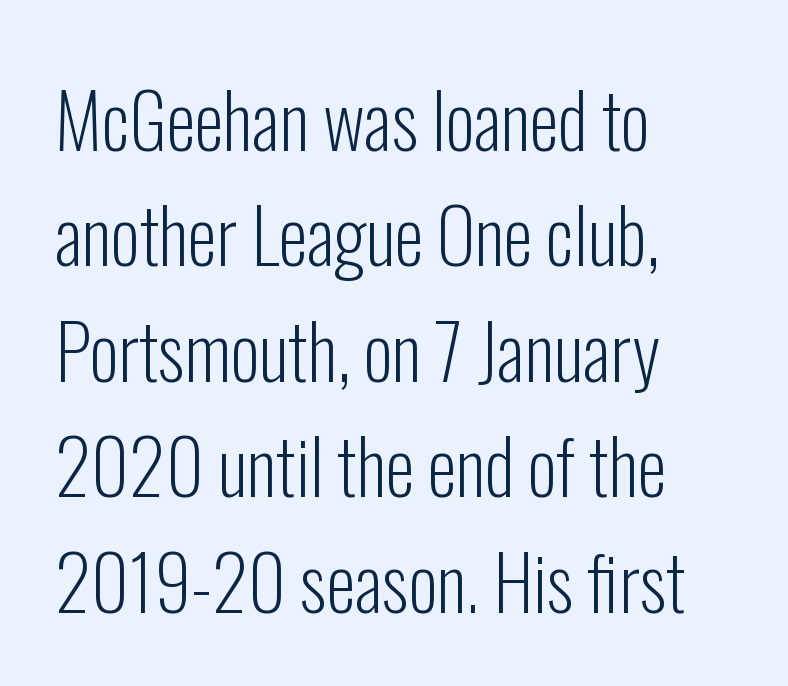
Q: Is the text bold? A: No.
Q: Is the text italic (slanted)? A: No, it is upright.
Q: Is the typeface a serif or a sans-serif typeface? A: Sans-serif.
Q: Is the text underlined? A: No.
Q: How is the paragraph aligned? A: Left-aligned.
Q: Is the spacing between letters normal or unusually wide? A: Normal.
Q: Is the spacing between lines tight, normal or loose? A: Normal.
Q: Width (condensed, normal, or wide)? A: Condensed.
Q: Stroke contrast? A: Low.
Q: x-height? A: Medium.
Q: Monospaced? A: No.
